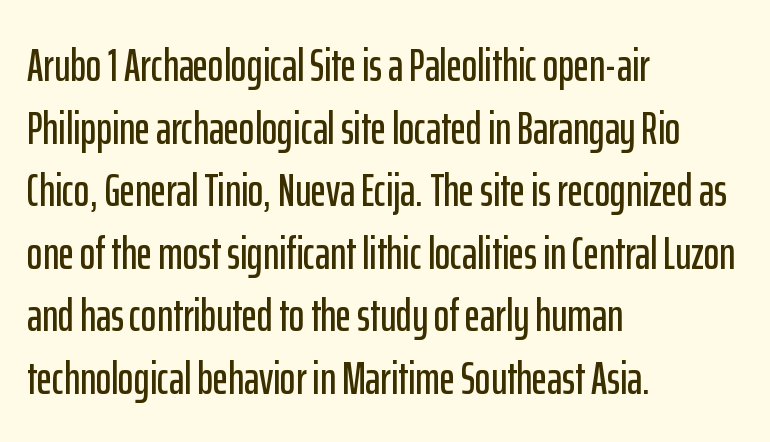
The image shows 47 px condensed sans-serif type, upright; set left-aligned, normal line spacing (1.33x), normal letter spacing, not underlined; low stroke contrast and a medium x-height.
